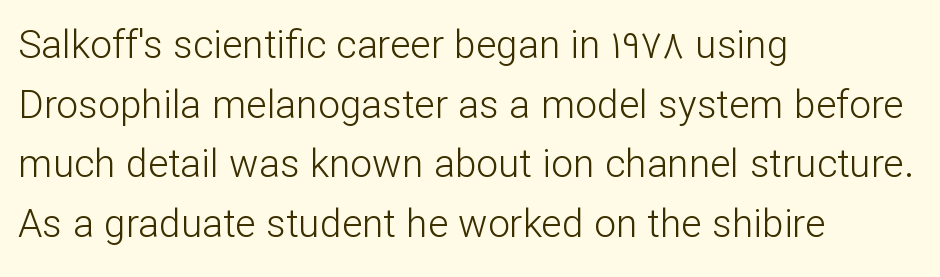
Q: Is the text bold? A: No.
Q: Is the text italic (slanted)? A: No, it is upright.
Q: Is the typeface a serif or a sans-serif typeface? A: Sans-serif.
Q: Is the text underlined? A: No.
Q: How is the paragraph aligned? A: Left-aligned.
Q: Is the spacing between letters normal or unusually wide? A: Normal.
Q: Is the spacing between lines tight, normal or loose? A: Normal.
Q: Width (condensed, normal, or wide)? A: Normal.
Q: Stroke contrast? A: Low.
Q: x-height? A: Medium.
Q: Monospaced? A: No.
